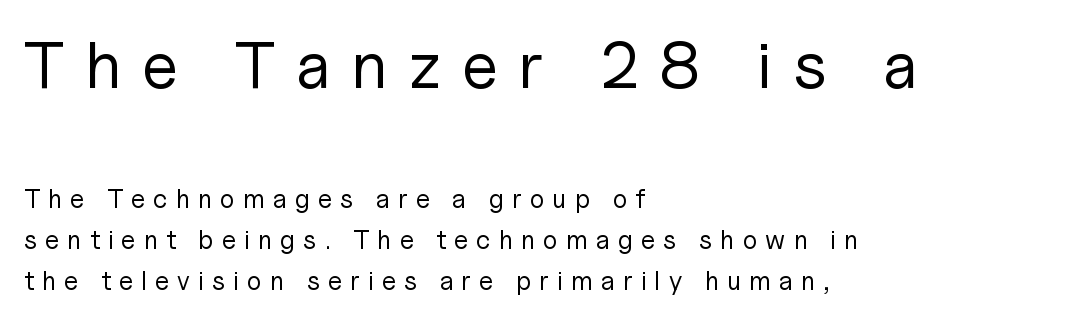
The image shows 66 px regular-weight sans-serif type, upright; set left-aligned, normal line spacing (1.59x), unusually wide letter spacing (+0.31 em), not underlined; the first (top) block is 2.54x larger; low stroke contrast and a medium x-height.
